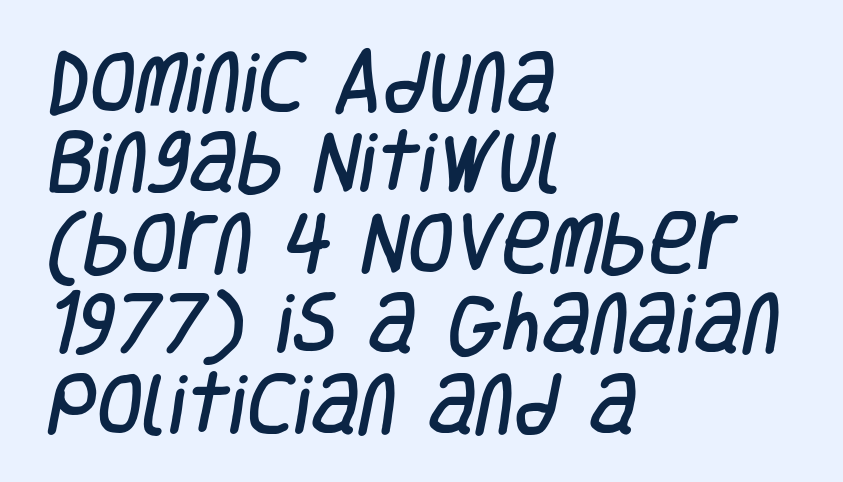
The image shows 67 px condensed sans-serif type; set left-aligned, line spacing 1.2x, normal letter spacing, not underlined; low stroke contrast and a large x-height.
